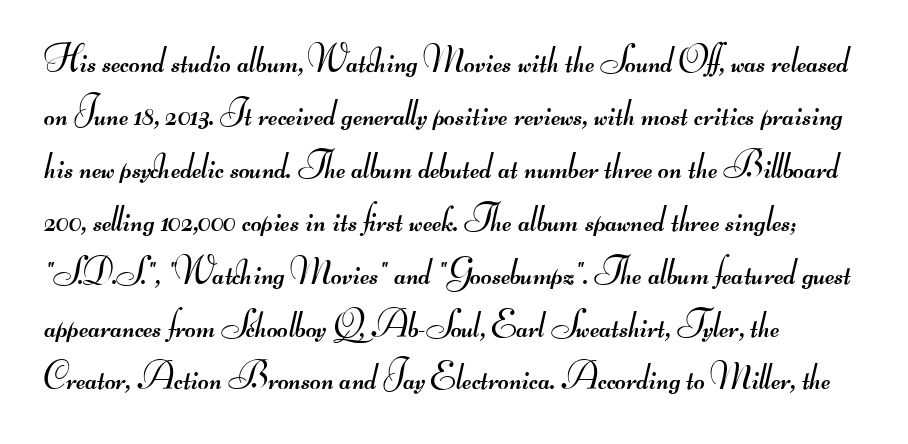
The designer left line spacing at the default. Is this a fixed-width face? No — the glyphs have proportional, varying widths. Weight: not bold — regular or lighter. The rendering shows plain stroke endings on the letterforms — a sans-serif design.
